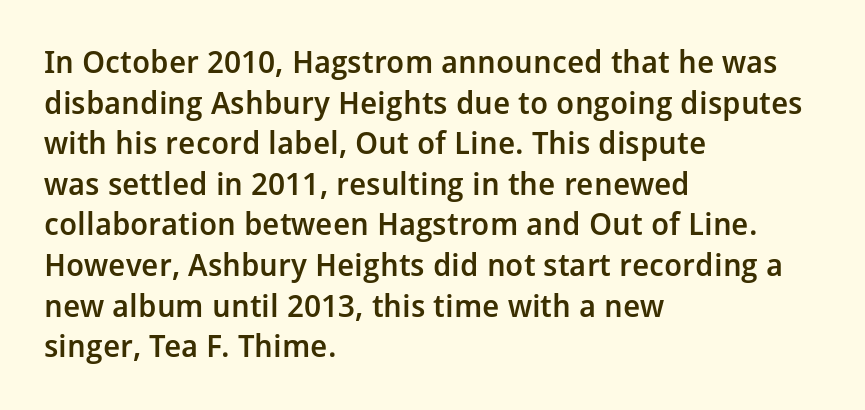
{"serif": "no", "italic": "no", "bold": "semi", "weight": "semibold", "width": "normal", "stroke_contrast": "low", "x_height": "medium", "monospaced": "no", "underline": "no", "align": "left", "line_spacing": "normal", "line_spacing_ratio": 1.31, "letter_spacing": "normal", "letter_spacing_em": 0.0, "glyph_px": 31}
